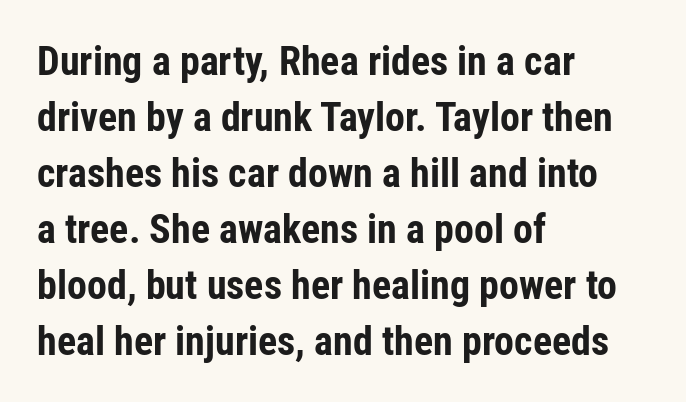
The type sits square on the baseline with zero lean. Pretty heavy lettering here — definitely bold. This rendering employs a face without finishing strokes, i.e., a sans-serif. The space beneath each line is pristine and unruled. You could not count columns in this text — the font is proportionally spaced.
